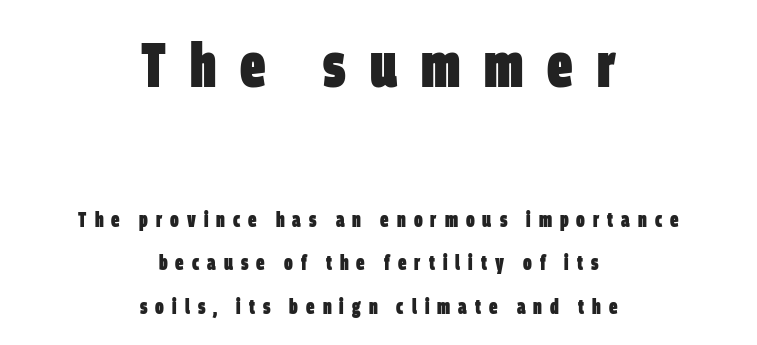
Q: Is the text bold? A: Yes.
Q: Is the typeface a serif or a sans-serif typeface? A: Sans-serif.
Q: Is the text underlined? A: No.
Q: How is the paragraph aligned? A: Centered.
Q: Is the spacing between letters normal or unusually wide? A: Unusually wide.
Q: Is the spacing between lines tight, normal or loose? A: Loose.
Q: Which block of text is set in a larger size, the first (top) or the second (bottom)? A: The first (top) one.
Q: Width (condensed, normal, or wide)? A: Condensed.
Q: Stroke contrast? A: Low.
Q: x-height? A: Large.
Q: Monospaced? A: No.
